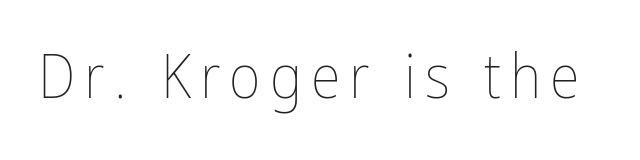
Q: Is the text bold? A: No.
Q: Is the text italic (slanted)? A: No, it is upright.
Q: Is the text underlined? A: No.
Q: Width (condensed, normal, or wide)? A: Condensed.
Q: Stroke contrast? A: Low.
Q: x-height? A: Medium.
Q: Monospaced? A: No.
